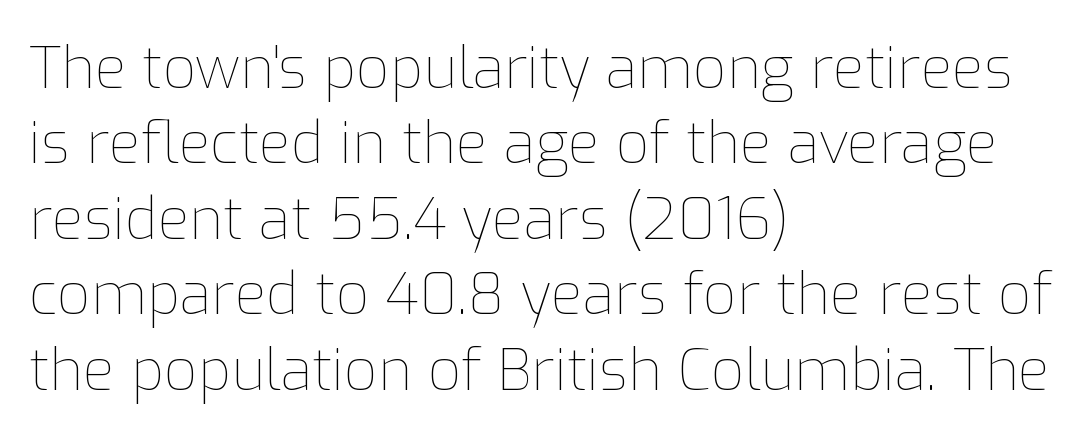
Stroke mass is kept to a normal reading level or below. The rendering anchors every line to the left-hand side. Posture: vertical. No extra tracking has been applied to these lines. Has an underline been added? It has not. The space between consecutive lines is moderate.
